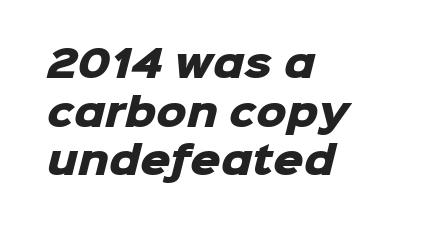
The image shows 38 px heavy sans-serif type; set left-aligned, normal line spacing (1.28x), normal letter spacing, not underlined; low stroke contrast and a medium x-height.
